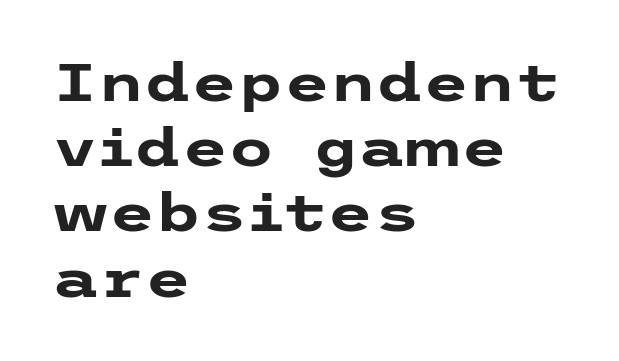
Q: Is the text bold? A: Yes.
Q: Is the text italic (slanted)? A: No, it is upright.
Q: Is the typeface a serif or a sans-serif typeface? A: Sans-serif.
Q: Is the text underlined? A: No.
Q: How is the paragraph aligned? A: Left-aligned.
Q: Is the spacing between letters normal or unusually wide? A: Normal.
Q: Width (condensed, normal, or wide)? A: Wide.
Q: Stroke contrast? A: Low.
Q: x-height? A: Medium.
